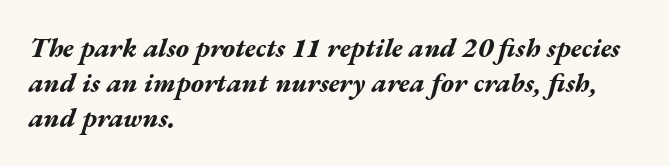
{"italic": "yes", "lean": "right", "slant_degrees": 17, "bold": "yes", "underline": "no", "align": "left", "line_spacing": "normal", "line_spacing_ratio": 1.3, "letter_spacing": "normal", "letter_spacing_em": 0.0, "glyph_px": 27}
